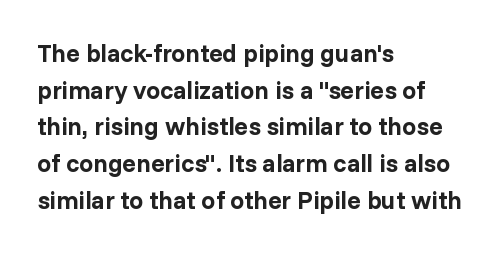
Q: Is the text bold? A: Yes.
Q: Is the text italic (slanted)? A: No, it is upright.
Q: Is the text underlined? A: No.
Q: How is the paragraph aligned? A: Left-aligned.
Q: Is the spacing between letters normal or unusually wide? A: Normal.
Q: Is the spacing between lines tight, normal or loose? A: Normal.
